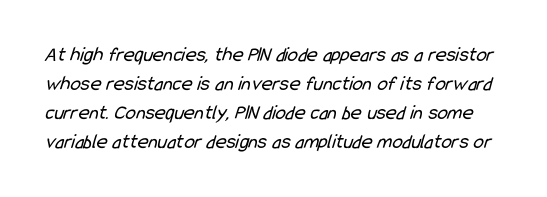
{"bold": "no", "underline": "no", "line_spacing": "normal", "line_spacing_ratio": 1.38, "letter_spacing": "normal", "letter_spacing_em": 0.0, "glyph_px": 21}
